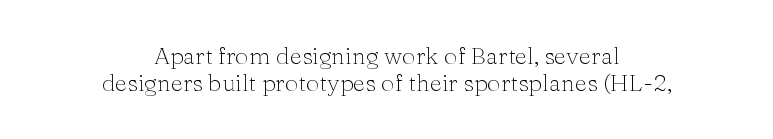
Q: Is the text bold? A: No.
Q: Is the text italic (slanted)? A: No, it is upright.
Q: Is the text underlined? A: No.
Q: How is the paragraph aligned? A: Centered.
Q: Is the spacing between letters normal or unusually wide? A: Normal.
Q: Is the spacing between lines tight, normal or loose? A: Tight.
